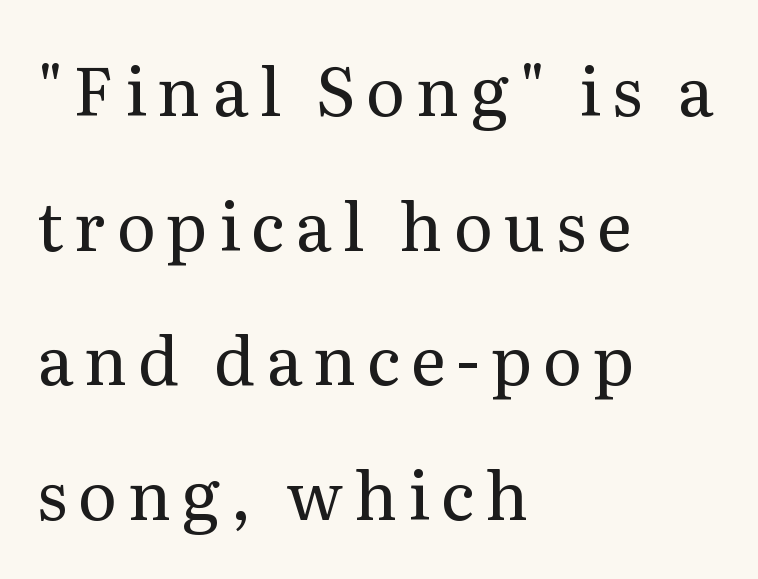
The image shows 67 px regular-weight serif type, upright; set left-aligned, loose line spacing (2.01x), not underlined; medium stroke contrast and a medium x-height.
